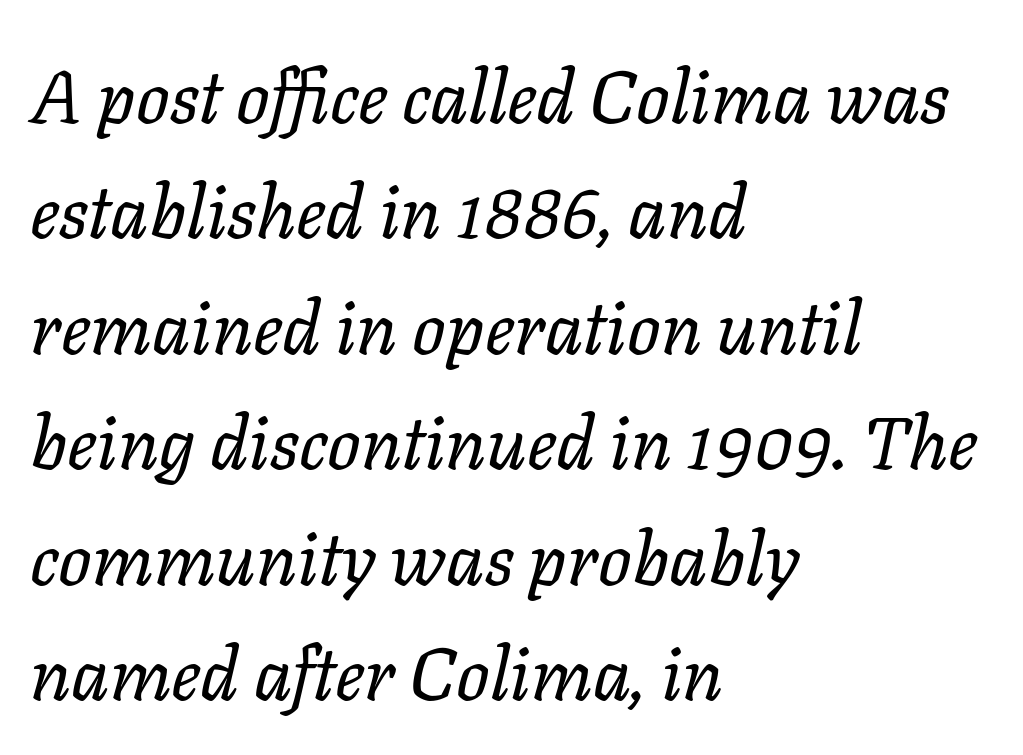
{"italic": "yes", "lean": "right", "slant_degrees": 11, "bold": "no", "weight": "regular", "width": "normal", "stroke_contrast": "low", "x_height": "medium", "monospaced": "no", "underline": "no", "align": "left", "line_spacing": "normal", "line_spacing_ratio": 1.56, "letter_spacing": "normal", "letter_spacing_em": 0.0, "glyph_px": 74}
